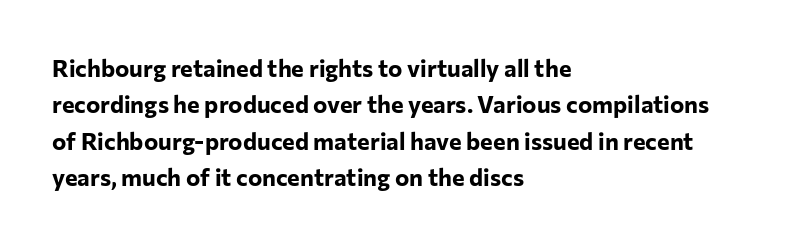
The designer left line spacing at the default. The horizontal fit of the characters is conventional and even. The specimen reads as upright at a glance. The passage shown is not underscored anywhere. The letters are bold, with thick, heavy strokes.
